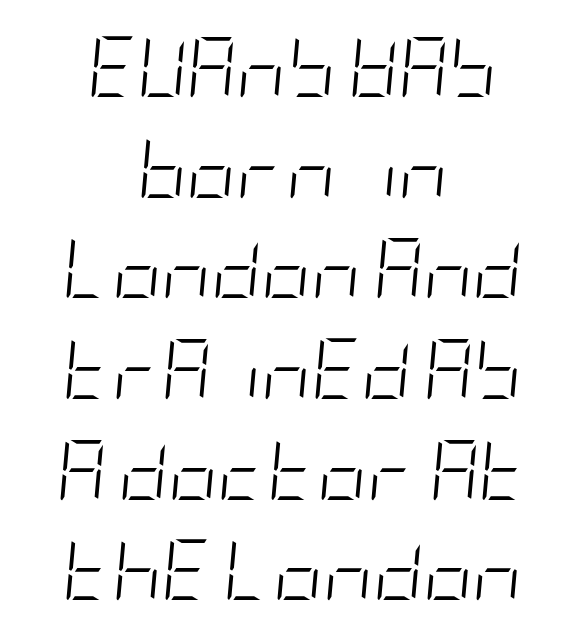
The image shows 61 px light, condensed type, italic (leaning right); set centered, normal line spacing (1.65x), normal letter spacing, not underlined; low stroke contrast and a large x-height.
